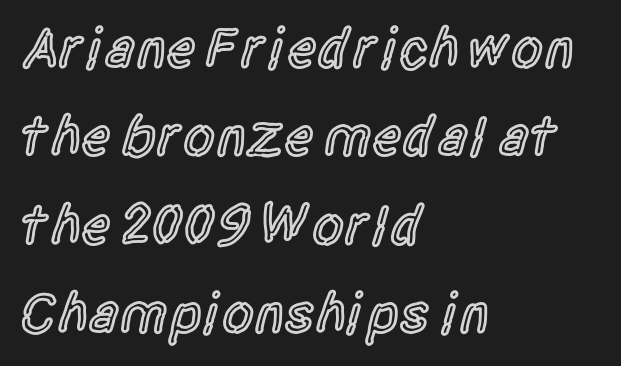
The image shows 57 px semibold, condensed sans-serif type; set left-aligned, normal line spacing (1.55x), normal letter spacing, not underlined; a large x-height.
